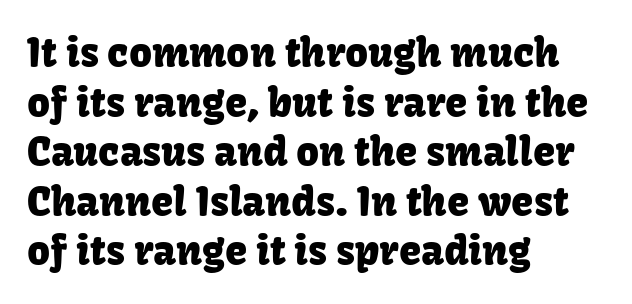
The image shows 40 px sans-serif type, upright; set left-aligned, line spacing 1.24x, normal letter spacing, not underlined; low stroke contrast and a medium x-height.
